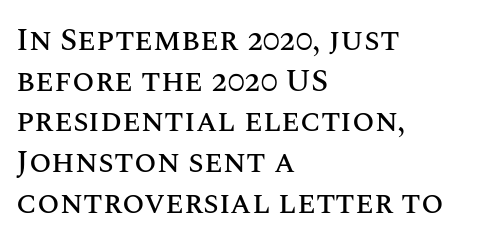
Q: Is the text italic (slanted)? A: No, it is upright.
Q: Is the text underlined? A: No.
Q: How is the paragraph aligned? A: Left-aligned.
Q: Is the spacing between letters normal or unusually wide? A: Normal.
Q: Is the spacing between lines tight, normal or loose? A: Normal.
Q: Width (condensed, normal, or wide)? A: Normal.
Q: Stroke contrast? A: Medium.
Q: x-height? A: Large.
Q: Monospaced? A: No.
